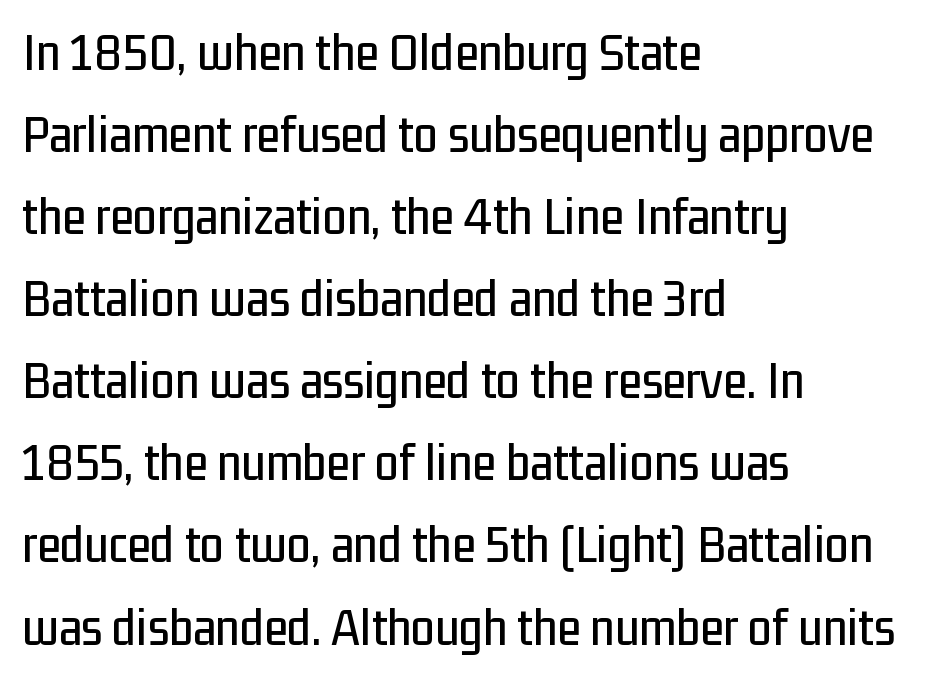
Q: Is the text italic (slanted)? A: No, it is upright.
Q: Is the typeface a serif or a sans-serif typeface? A: Sans-serif.
Q: Is the text underlined? A: No.
Q: How is the paragraph aligned? A: Left-aligned.
Q: Is the spacing between letters normal or unusually wide? A: Normal.
Q: Is the spacing between lines tight, normal or loose? A: Normal.
Q: Width (condensed, normal, or wide)? A: Condensed.
Q: Stroke contrast? A: Low.
Q: x-height? A: Medium.
Q: Monospaced? A: No.
